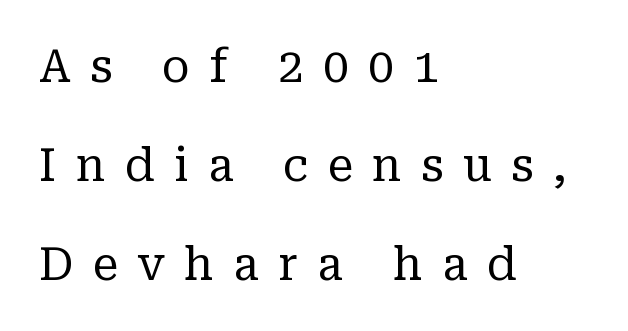
Tall strokes in this sample are plumb rather than angled. Glance below the letters and you will spot only blank space. No chunkiness to these letters — they're not bold. A student would call this left alignment; a typographer would say flush left, rag right. Tracking here is generous; glyphs stand well apart from one another.
